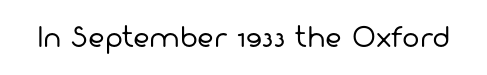
Q: Is the text bold? A: No.
Q: Is the text underlined? A: No.
Q: Is the spacing between letters normal or unusually wide? A: Normal.
